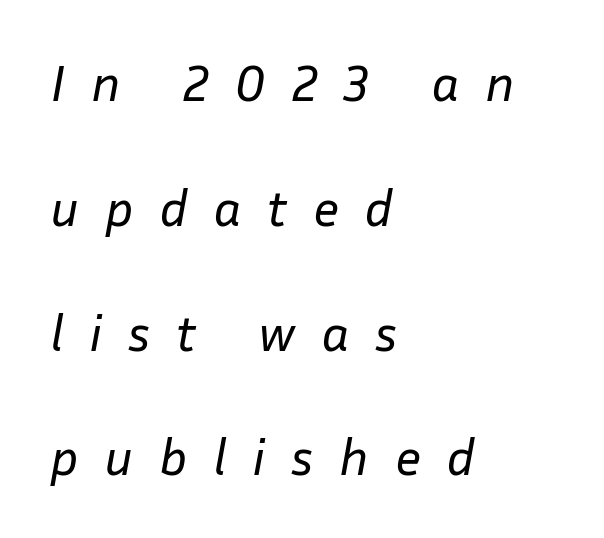
Tracking value appears strongly positive — letters spread wide. Leading: increased. Underlining? Definitely not there. Each letter keeps its own natural width here, so spacing adapts to shape.
